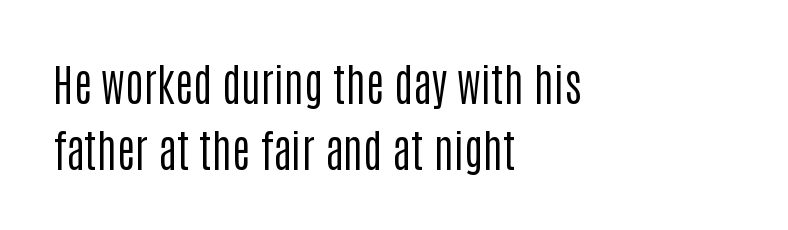
The characters are drawn with everyday or finer stroke widths. Are there feet on the stems? There aren't — it's a sans. Short note: letters normally spaced. Descenders are the only things crossing below the line. These lines stack with their left ends in a neat column.
